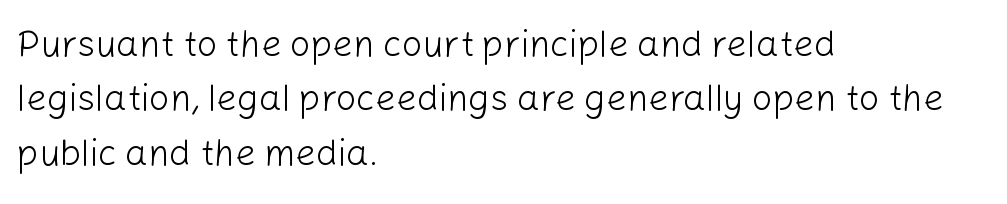
The space beneath each line is pristine and unruled. Interline gaps are of average width in this sample. The letters stand upright; this is a roman face. The passage is arranged the way most books set body copy — flush left.
